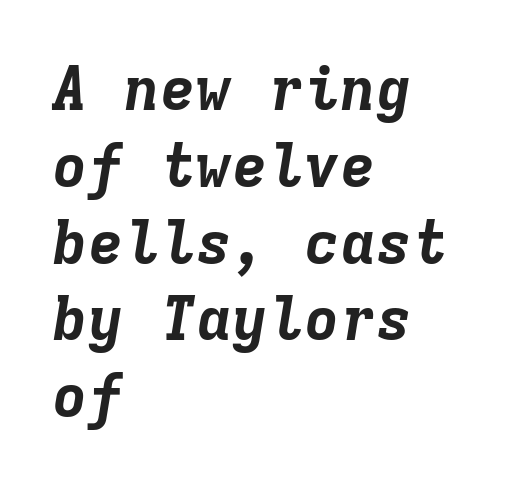
Q: Is the text bold? A: Yes.
Q: Is the text italic (slanted)? A: Yes, it leans right by about 9 degrees.
Q: Is the text underlined? A: No.
Q: How is the paragraph aligned? A: Left-aligned.
Q: Is the spacing between letters normal or unusually wide? A: Normal.
Q: Is the spacing between lines tight, normal or loose? A: Normal.
Q: Width (condensed, normal, or wide)? A: Normal.
Q: Stroke contrast? A: Low.
Q: x-height? A: Medium.
Q: Monospaced? A: Yes.
